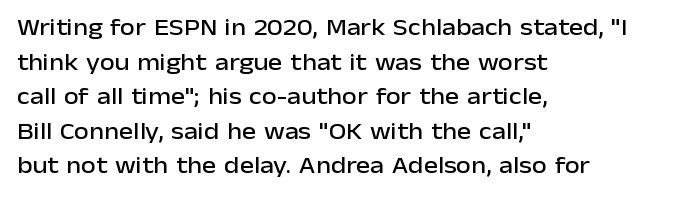
The image shows 24 px text type, upright; set left-aligned, normal line spacing (1.44x), normal letter spacing, not underlined.
